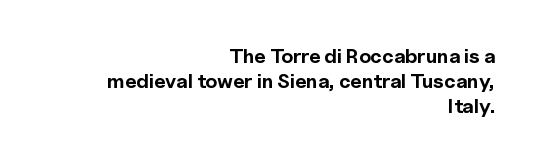
The image shows 20 px bold type, upright; set right-aligned, normal line spacing (1.26x), normal letter spacing, not underlined.
